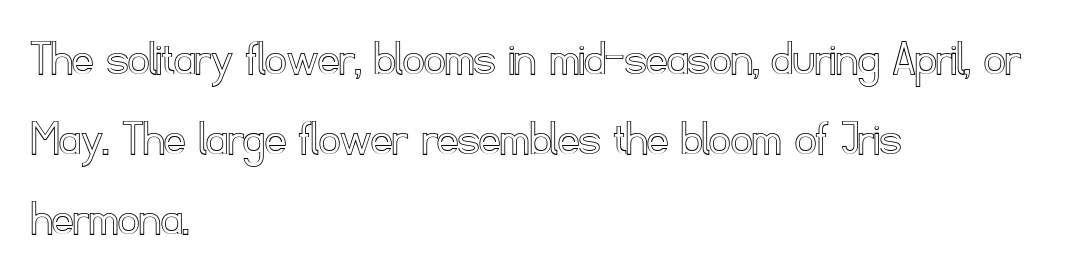
Q: Is the text italic (slanted)? A: No, it is upright.
Q: Is the text underlined? A: No.
Q: How is the paragraph aligned? A: Left-aligned.
Q: Is the spacing between letters normal or unusually wide? A: Normal.
Q: Is the spacing between lines tight, normal or loose? A: Normal.
Q: Width (condensed, normal, or wide)? A: Normal.
Q: x-height? A: Small.
Q: Monospaced? A: No.
